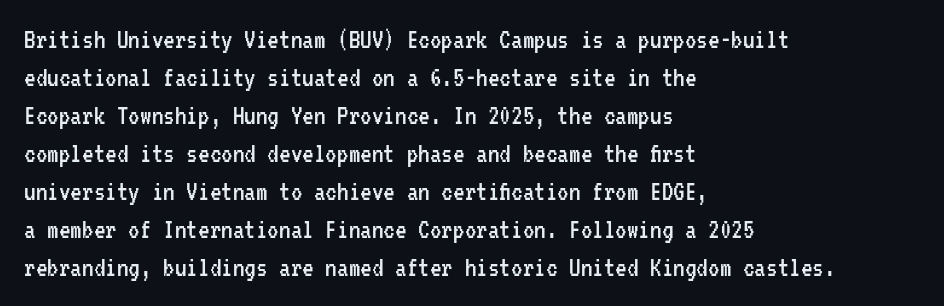
{"serif": "no", "italic": "no", "bold": "no", "weight": "regular", "width": "condensed", "stroke_contrast": "low", "x_height": "medium", "monospaced": "yes", "underline": "no", "align": "left", "line_spacing": "normal", "line_spacing_ratio": 1.31, "letter_spacing": "normal", "letter_spacing_em": 0.0, "glyph_px": 29}
